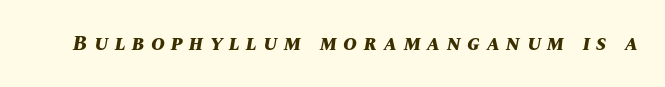
The image shows 21 px bold type, italic (leaning right); set unusually wide letter spacing (+0.31 em), not underlined.
